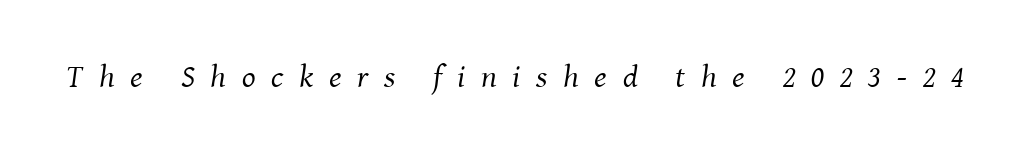
{"serif": "yes", "italic": "yes", "lean": "right", "slant_degrees": 8, "bold": "no", "weight": "regular", "width": "normal", "stroke_contrast": "medium", "x_height": "medium", "monospaced": "no", "underline": "no", "letter_spacing": "wide", "letter_spacing_em": 0.49, "glyph_px": 32}
